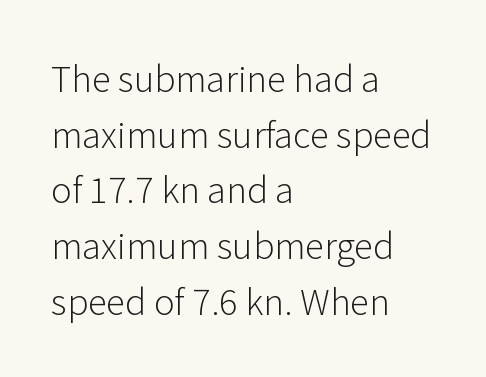
Check under the words: just untouched page. Stroke terminals: plain, sans-serif. Characters follow at the spacing the type designer built in. Stems here are at most as thick as an everyday book face.
